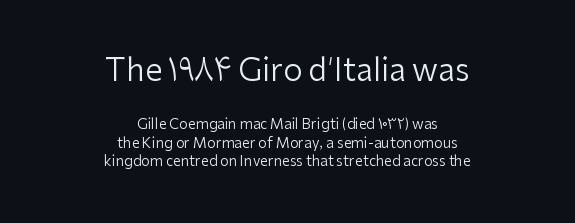
Q: Is the text bold? A: No.
Q: Is the text italic (slanted)? A: No, it is upright.
Q: Is the typeface a serif or a sans-serif typeface? A: Sans-serif.
Q: Is the text underlined? A: No.
Q: How is the paragraph aligned? A: Centered.
Q: Is the spacing between letters normal or unusually wide? A: Normal.
Q: Is the spacing between lines tight, normal or loose? A: Normal.
Q: Which block of text is set in a larger size, the first (top) or the second (bottom)? A: The first (top) one.
Q: Width (condensed, normal, or wide)? A: Normal.
Q: Stroke contrast? A: Low.
Q: x-height? A: Medium.
Q: Monospaced? A: No.
